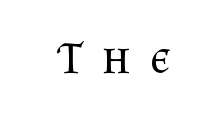
When letters stand straight like this, we call the style roman or upright. Classification — serif. Summary of weight: not heavy and not bold. No word sits above an underline.
